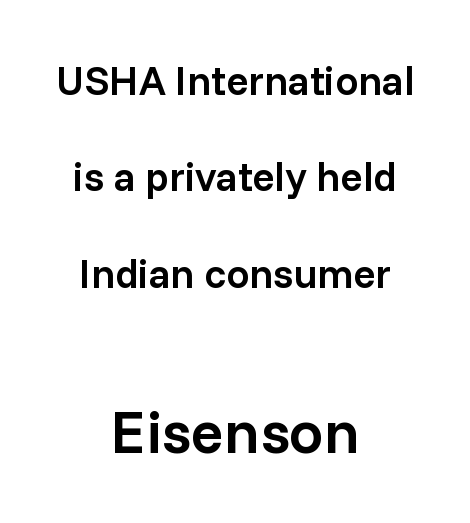
The image shows 61 px semibold sans-serif type, upright; set centered, loose line spacing (2.35x), normal letter spacing, not underlined; the second (bottom) block is 1.49x larger; low stroke contrast and a medium x-height.
